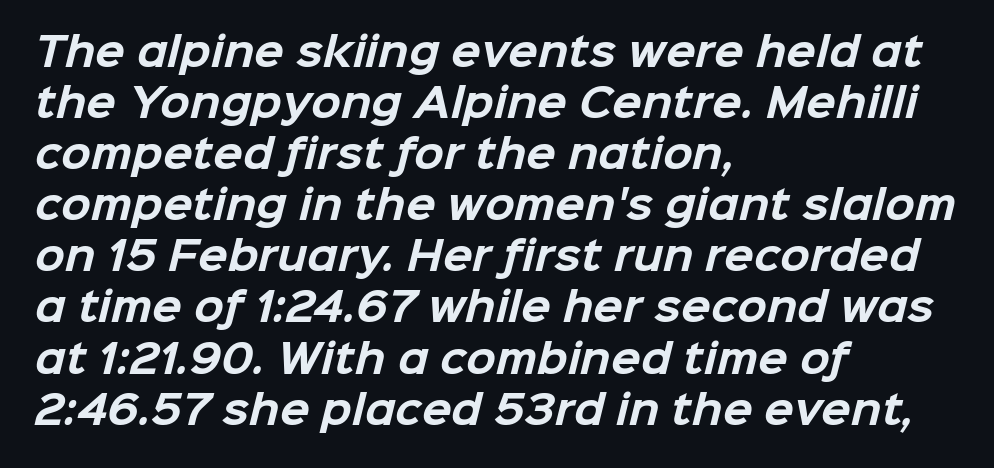
Think of a printed novel: that variable character pitch is what you see here. The rows are spaced the way most documents space them. Clear beneath every line of the passage. Letter spacing: default. You'd pick this weight for a headline — it's a proper bold.
